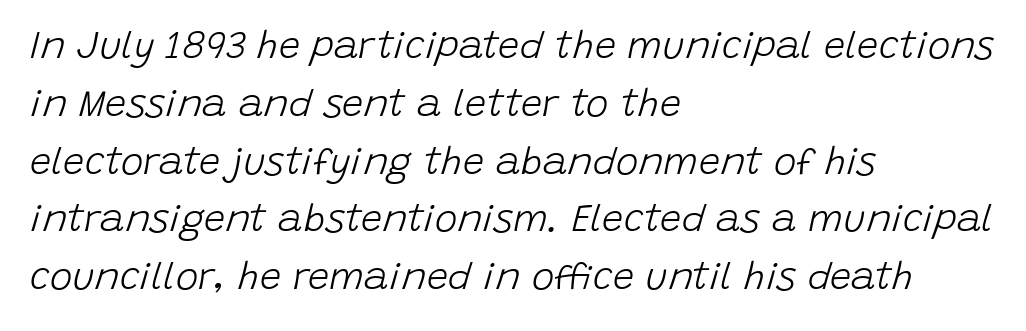
Q: Is the text bold? A: No.
Q: Is the text italic (slanted)? A: Yes, it leans right by about 15 degrees.
Q: Is the text underlined? A: No.
Q: How is the paragraph aligned? A: Left-aligned.
Q: Is the spacing between letters normal or unusually wide? A: Normal.
Q: Is the spacing between lines tight, normal or loose? A: Normal.
Q: Width (condensed, normal, or wide)? A: Normal.
Q: Stroke contrast? A: Low.
Q: x-height? A: Large.
Q: Monospaced? A: No.
